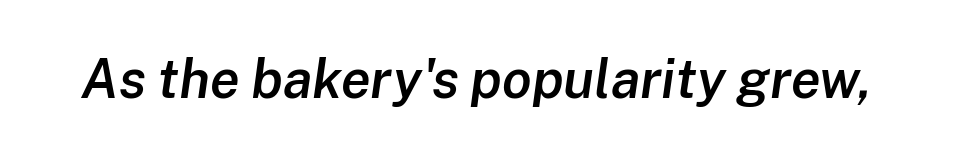
{"italic": "yes", "lean": "right", "slant_degrees": 8, "bold": "semi", "weight": "semibold", "width": "normal", "stroke_contrast": "low", "x_height": "medium", "monospaced": "no", "underline": "no", "letter_spacing": "normal", "letter_spacing_em": 0.0, "glyph_px": 54}
